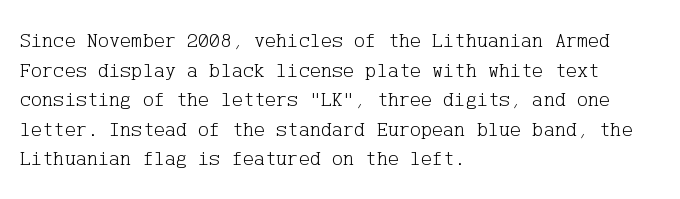
Quick note: underline off. Do the letters lean? They stand straight. The text block is weighted toward the left margin, trailing off unevenly rightward. This rendering leaves character spacing at its baseline value. Vertical spacing — default.
